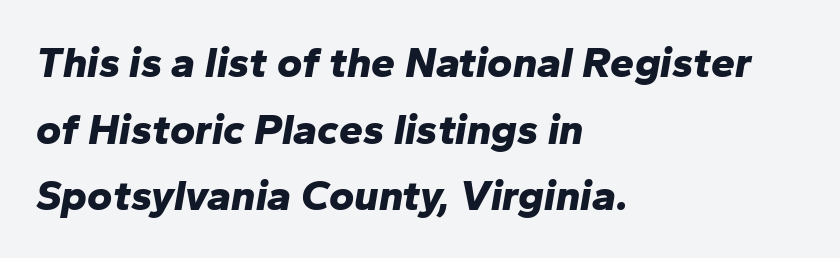
Q: Is the text bold? A: Yes.
Q: Is the text italic (slanted)? A: Yes, it leans right by about 10 degrees.
Q: Is the text underlined? A: No.
Q: How is the paragraph aligned? A: Left-aligned.
Q: Is the spacing between letters normal or unusually wide? A: Normal.
Q: Is the spacing between lines tight, normal or loose? A: Normal.
Q: Width (condensed, normal, or wide)? A: Normal.
Q: Stroke contrast? A: Low.
Q: x-height? A: Medium.
Q: Monospaced? A: No.
